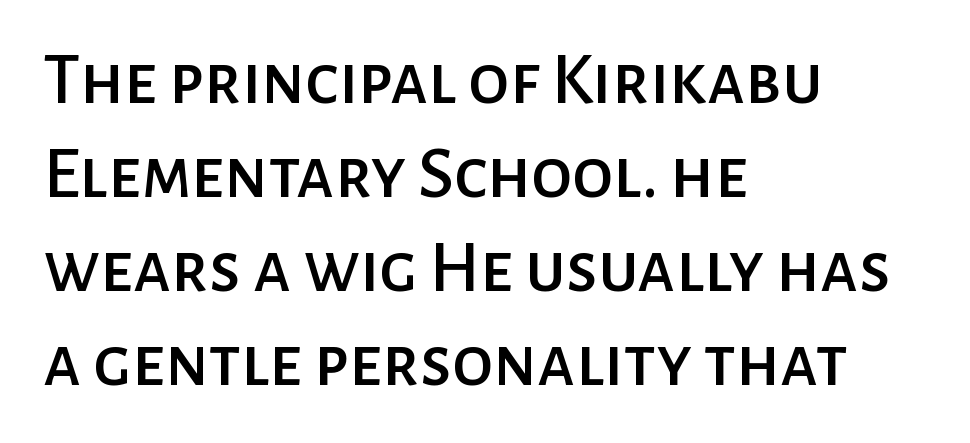
Q: Is the text italic (slanted)? A: No, it is upright.
Q: Is the typeface a serif or a sans-serif typeface? A: Sans-serif.
Q: Is the text underlined? A: No.
Q: How is the paragraph aligned? A: Left-aligned.
Q: Is the spacing between letters normal or unusually wide? A: Normal.
Q: Is the spacing between lines tight, normal or loose? A: Normal.
Q: Width (condensed, normal, or wide)? A: Normal.
Q: Stroke contrast? A: Low.
Q: x-height? A: Medium.
Q: Monospaced? A: No.
